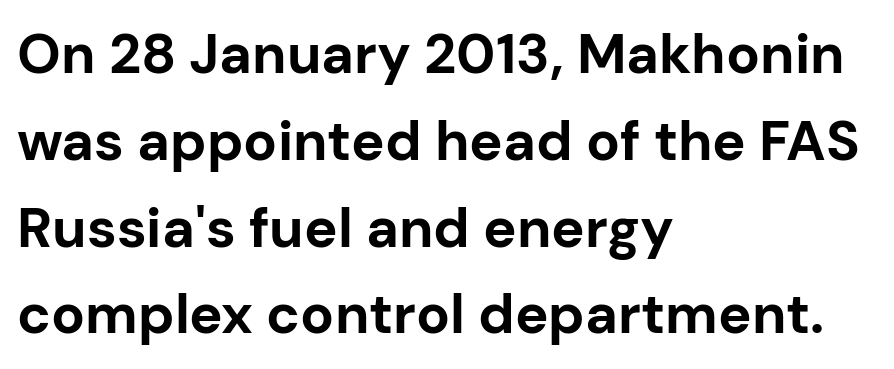
Q: Is the text bold? A: Yes.
Q: Is the text italic (slanted)? A: No, it is upright.
Q: Is the typeface a serif or a sans-serif typeface? A: Sans-serif.
Q: Is the text underlined? A: No.
Q: How is the paragraph aligned? A: Left-aligned.
Q: Is the spacing between letters normal or unusually wide? A: Normal.
Q: Is the spacing between lines tight, normal or loose? A: Normal.
Q: Width (condensed, normal, or wide)? A: Normal.
Q: Stroke contrast? A: Low.
Q: x-height? A: Medium.
Q: Monospaced? A: No.
